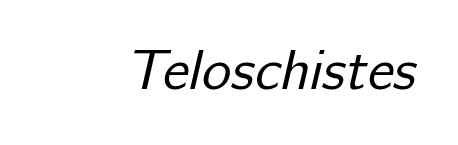
Q: Is the text bold? A: No.
Q: Is the typeface a serif or a sans-serif typeface? A: Sans-serif.
Q: Is the text underlined? A: No.
Q: Is the spacing between letters normal or unusually wide? A: Normal.
Q: Width (condensed, normal, or wide)? A: Normal.
Q: Stroke contrast? A: Low.
Q: x-height? A: Medium.
Q: Monospaced? A: No.
